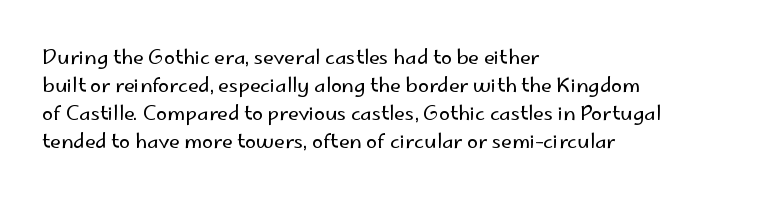
A roman cut, with each character standing at attention. Compared with a centered layout, this one pins lines to the left instead. Evenly set lines give the paragraph a standard silhouette. Heft: none added — not bold. The baseline area is clear.
